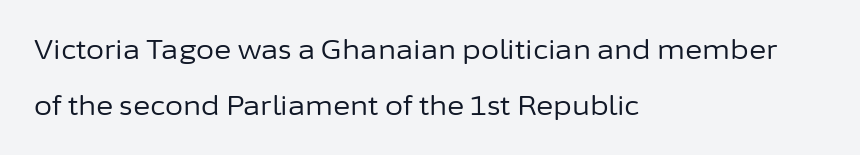
The image shows 26 px text type, upright; set left-aligned, loose line spacing (2.15x), normal letter spacing, not underlined.
